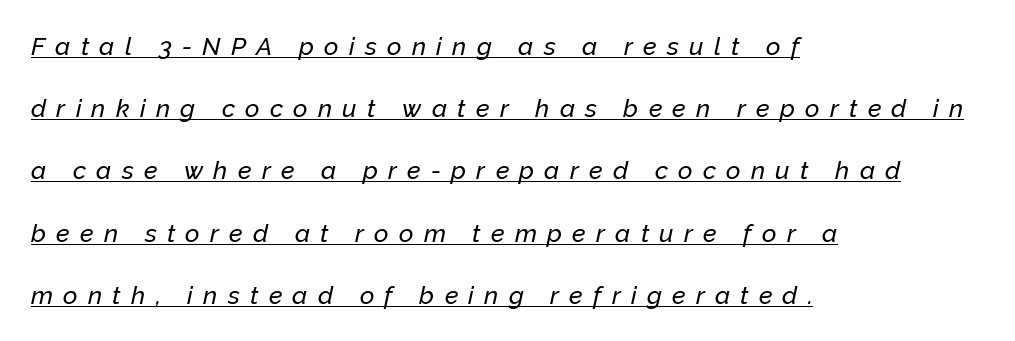
Q: Is the text italic (slanted)? A: Yes, it leans right by about 12 degrees.
Q: Is the text underlined? A: Yes.
Q: How is the paragraph aligned? A: Left-aligned.
Q: Is the spacing between letters normal or unusually wide? A: Unusually wide.
Q: Is the spacing between lines tight, normal or loose? A: Loose.
